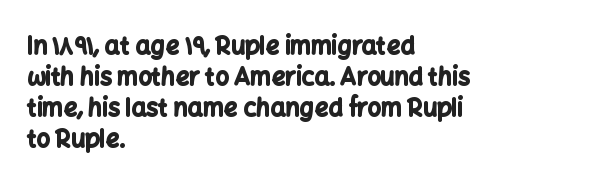
{"italic": "no", "bold": "yes", "underline": "no", "align": "left", "line_spacing": "normal", "line_spacing_ratio": 1.29, "letter_spacing": "normal", "letter_spacing_em": 0.0, "glyph_px": 24}
